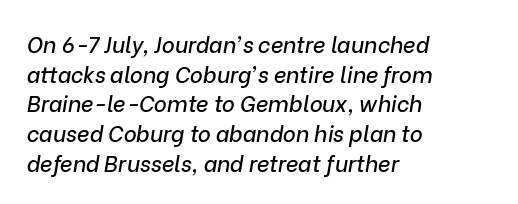
The image shows 22 px text type, italic (leaning right); set left-aligned, normal line spacing (1.35x), normal letter spacing, not underlined.
